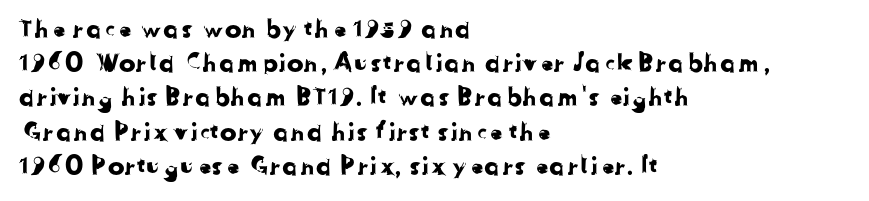
{"underline": "no", "align": "left", "line_spacing": "normal", "line_spacing_ratio": 1.37, "letter_spacing": "normal", "letter_spacing_em": 0.0, "glyph_px": 25}
